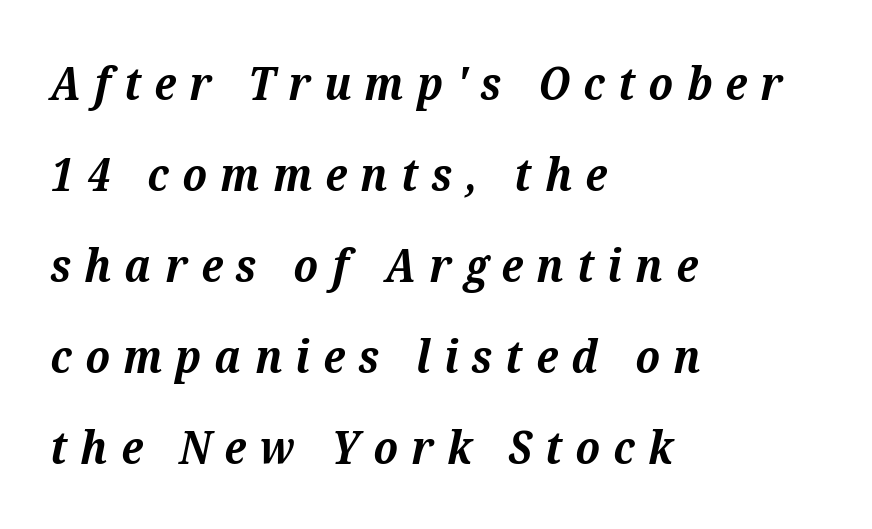
{"serif": "yes", "italic": "yes", "lean": "right", "slant_degrees": 12, "bold": "yes", "weight": "bold", "width": "normal", "stroke_contrast": "medium", "x_height": "medium", "monospaced": "no", "underline": "no", "align": "left", "line_spacing": "loose", "line_spacing_ratio": 1.98, "letter_spacing": "wide", "letter_spacing_em": 0.29, "glyph_px": 46}
